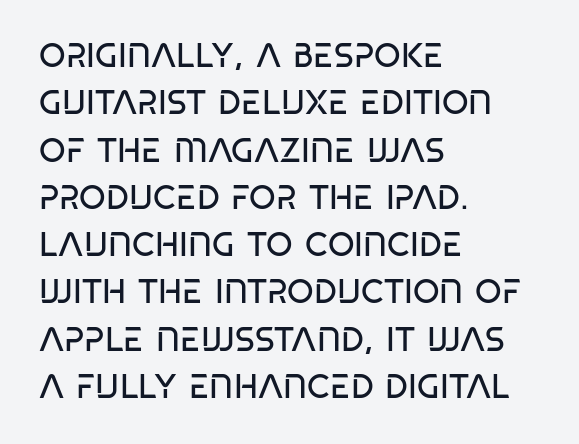
Plain, unruled lines of type. This sample has the flowing, uneven cadence of proportional lettering. The type is set solid horizontally, with unmodified tracking. Notice how the passage keeps a crisp vertical edge on the left only. Is this a sans? Yes — the strokes have no serifs.
